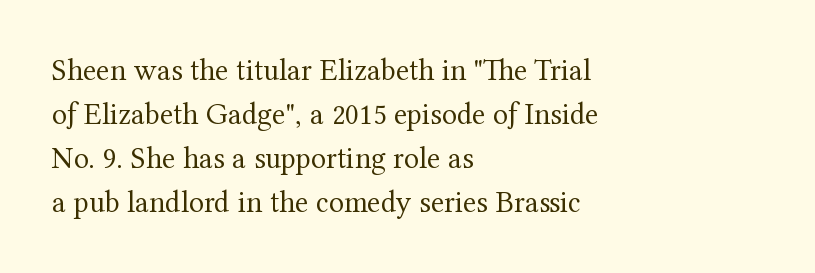
{"serif": "yes", "italic": "no", "bold": "no", "weight": "regular", "width": "normal", "stroke_contrast": "medium", "x_height": "medium", "monospaced": "no", "underline": "no", "align": "left", "line_spacing": "normal", "line_spacing_ratio": 1.42, "letter_spacing": "normal", "letter_spacing_em": 0.0, "glyph_px": 31}
